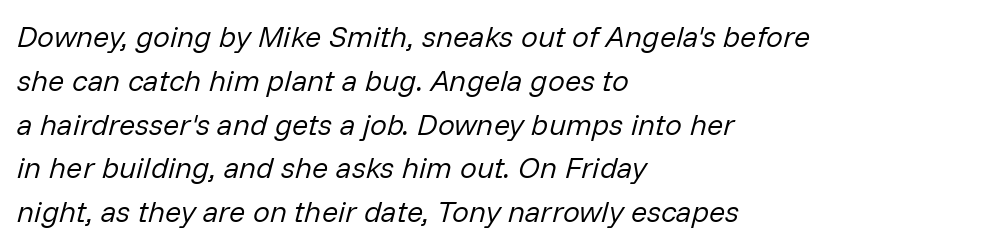
The image shows 30 px regular-weight type, italic (leaning right); set left-aligned, normal line spacing (1.46x), normal letter spacing, not underlined; low stroke contrast and a medium x-height.
